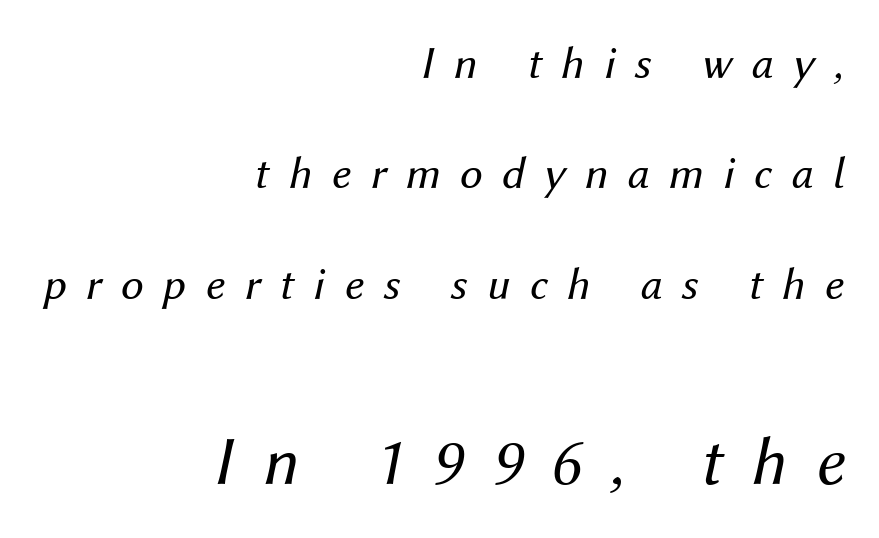
{"italic": "yes", "lean": "right", "slant_degrees": 12, "bold": "no", "weight": "regular", "width": "normal", "stroke_contrast": "medium", "x_height": "medium", "monospaced": "no", "underline": "no", "align": "right", "line_spacing": "loose", "line_spacing_ratio": 2.4, "letter_spacing": "wide", "letter_spacing_em": 0.42, "larger_block": "second", "size_ratio": 1.5, "glyph_px": 69}
